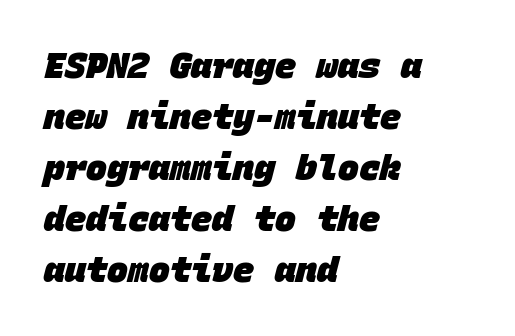
Typographically, this falls in the sans-serif category. Every letter is thick-stroked: bold, no question. The line texture is even and compact thanks to regular tracking. Each letter, wide or thin by design, is forced into the same width here. Normally led — the rows are evenly, conventionally spaced.
